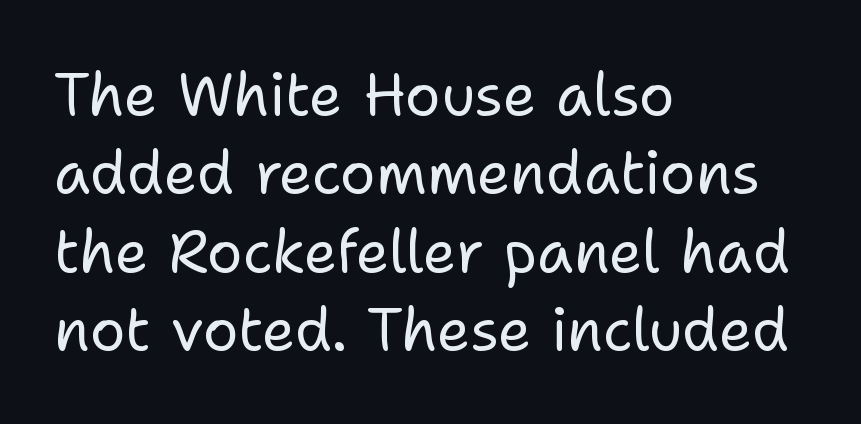
{"serif": "no", "italic": "no", "bold": "no", "weight": "regular", "width": "normal", "stroke_contrast": "low", "x_height": "medium", "monospaced": "no", "underline": "no", "align": "left", "line_spacing": "normal", "line_spacing_ratio": 1.33, "letter_spacing": "normal", "letter_spacing_em": 0.0, "glyph_px": 59}
